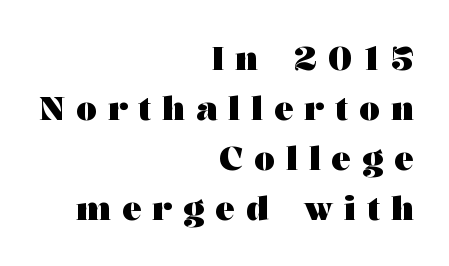
The rendering anchors every line to the right-hand side. The type is letterspaced generously, with wide tracking. Does the leading feel generous? No, just average. Notice how thick the strokes are: this is what a full bold looks like. Plain, unruled lines of type. The type family on display is of the serif kind.
